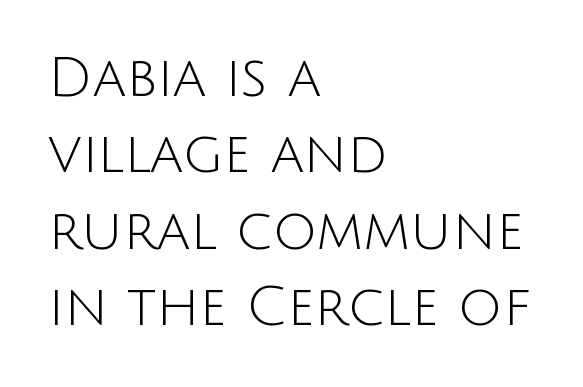
{"serif": "no", "italic": "no", "bold": "no", "weight": "light", "width": "normal", "stroke_contrast": "low", "x_height": "large", "monospaced": "no", "underline": "no", "align": "left", "line_spacing": "normal", "line_spacing_ratio": 1.39, "letter_spacing": "normal", "letter_spacing_em": 0.0, "glyph_px": 55}
